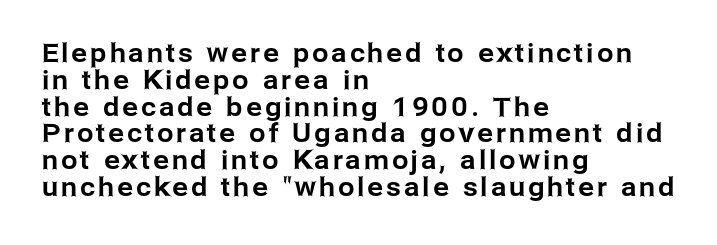
The string is rendered with underlining switched off. Honestly, the rows look squashed on top of each other. Posture: vertical. Every row of glyphs begins at an identical x-position on the left.
